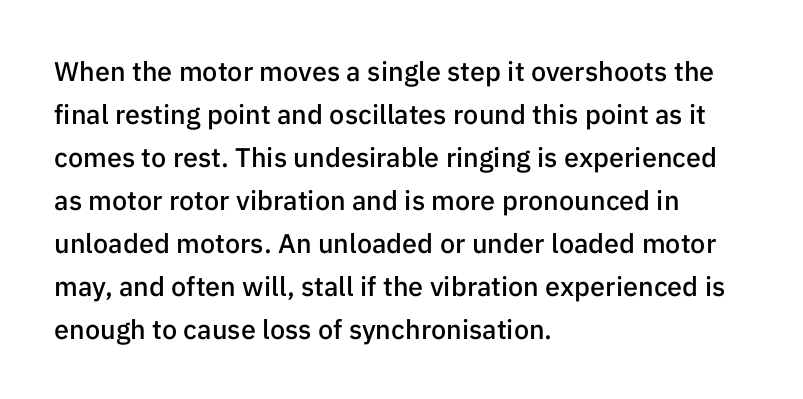
Q: Is the text bold? A: Semi-bold.
Q: Is the text italic (slanted)? A: No, it is upright.
Q: Is the text underlined? A: No.
Q: How is the paragraph aligned? A: Left-aligned.
Q: Is the spacing between letters normal or unusually wide? A: Normal.
Q: Is the spacing between lines tight, normal or loose? A: Normal.
